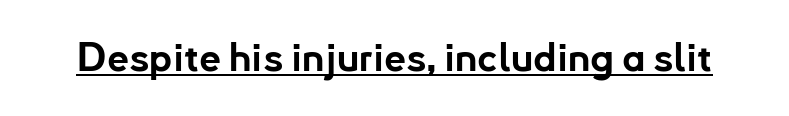
Q: Is the text bold? A: Yes.
Q: Is the text italic (slanted)? A: No, it is upright.
Q: Is the typeface a serif or a sans-serif typeface? A: Sans-serif.
Q: Is the text underlined? A: Yes.
Q: Is the spacing between letters normal or unusually wide? A: Normal.
Q: Width (condensed, normal, or wide)? A: Normal.
Q: Stroke contrast? A: Low.
Q: x-height? A: Small.
Q: Monospaced? A: No.
